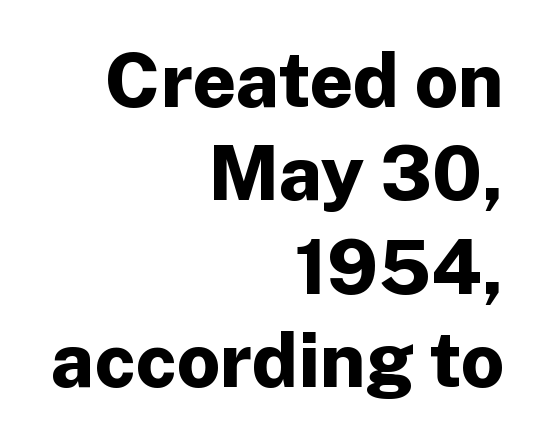
{"serif": "no", "italic": "no", "bold": "yes", "weight": "bold", "width": "normal", "stroke_contrast": "low", "x_height": "medium", "monospaced": "no", "underline": "no", "align": "right", "line_spacing_ratio": 1.23, "letter_spacing": "normal", "letter_spacing_em": 0.0, "glyph_px": 76}
